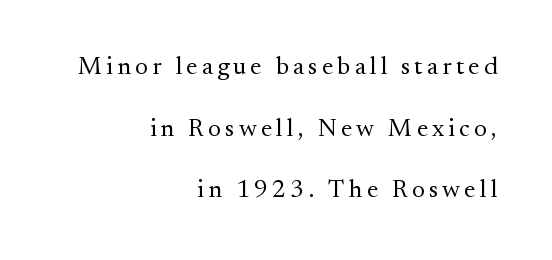
Q: Is the text bold? A: No.
Q: Is the text italic (slanted)? A: No, it is upright.
Q: Is the text underlined? A: No.
Q: How is the paragraph aligned? A: Right-aligned.
Q: Is the spacing between lines tight, normal or loose? A: Loose.
